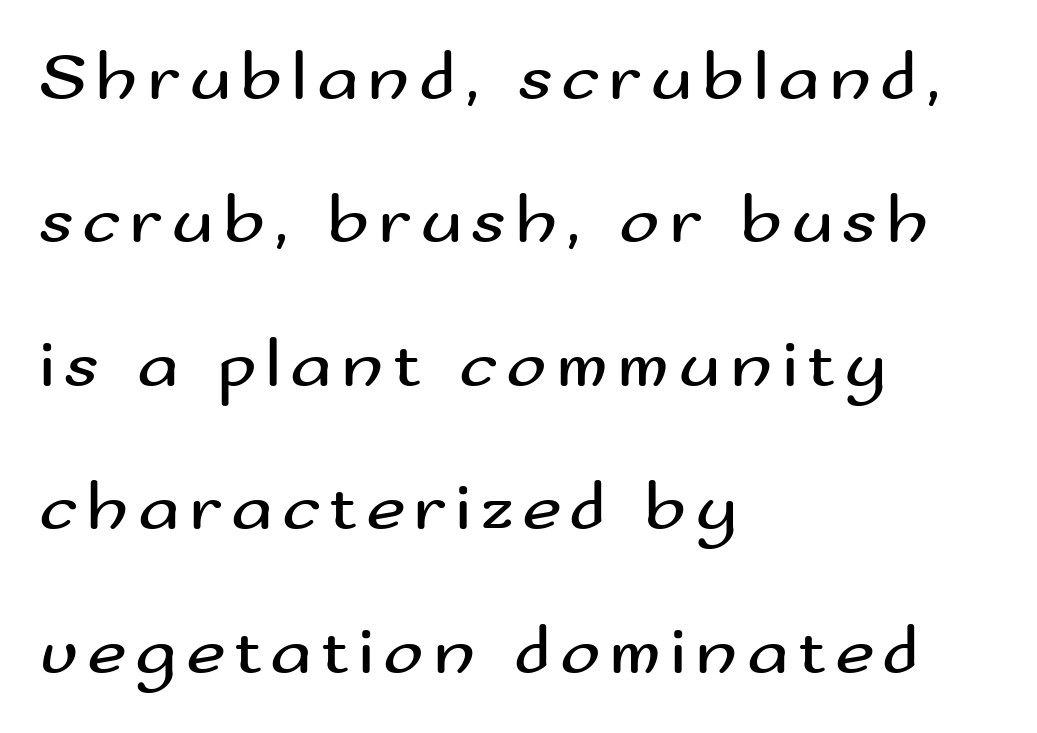
Check where the strokes stop: nothing finishes them off — pure sans. The passage shown is typed in a proportional face where columns would drift. Rendered with straight, roman letterforms. This rendering uses left alignment, leaving the right contour irregular. Each new line begins a long way beneath the previous one. Think standard paragraph weight, or any step lighter than that.
